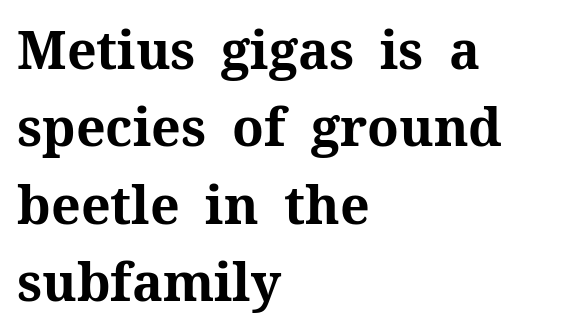
Line starts are locked; line ends wander. Check the space under the baseline: it is left empty. If you measured baseline to baseline, you'd find a middling distance. The lettering stays uniformly vertical, giving the passage a roman look.
